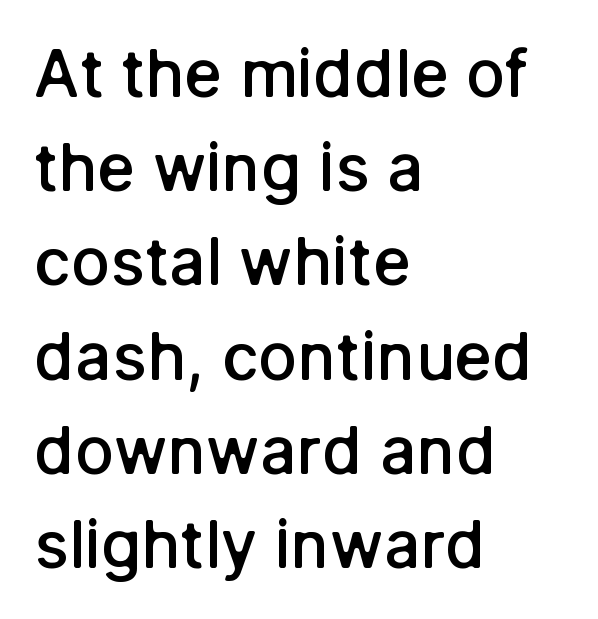
The image shows 65 px semibold sans-serif type, upright; set left-aligned, normal line spacing (1.45x), normal letter spacing, not underlined; low stroke contrast and a medium x-height.
